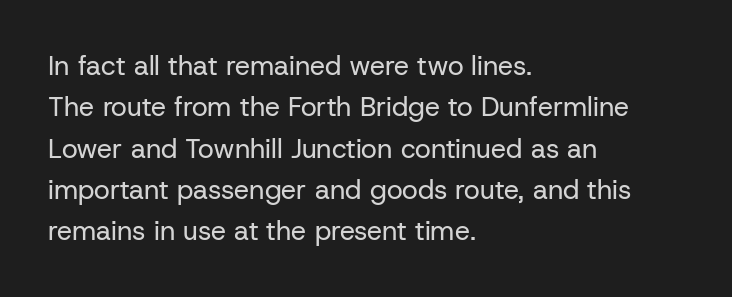
The image shows 27 px text type, upright; set left-aligned, normal line spacing (1.53x), normal letter spacing, not underlined.
